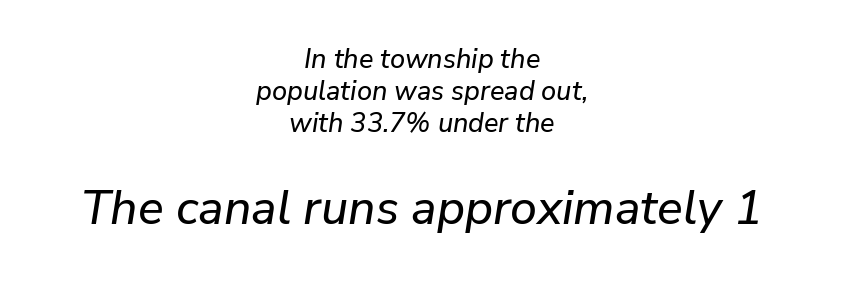
The letters in the lower block stand taller than those in the block above. The text carries the slant typical of an italic or oblique font. Proportional: the letters do not fall into vertical columns. Check the space under the baseline: it is left empty.
